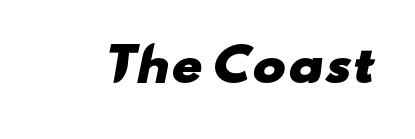
Letters rest on an invisible, unmarked baseline. Characters follow at the spacing the type designer built in. The rendering uses natural spacing where letterforms have individual widths. Look at the stroke-to-counter ratio: heavy, a bold. Type style note: lacks serifs.
